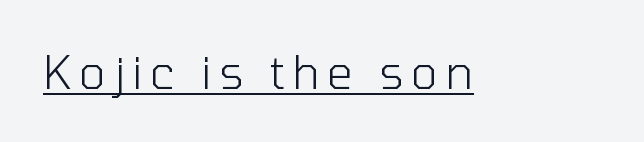
The image shows 46 px light sans-serif type, upright; set underlined; low stroke contrast and a medium x-height.
